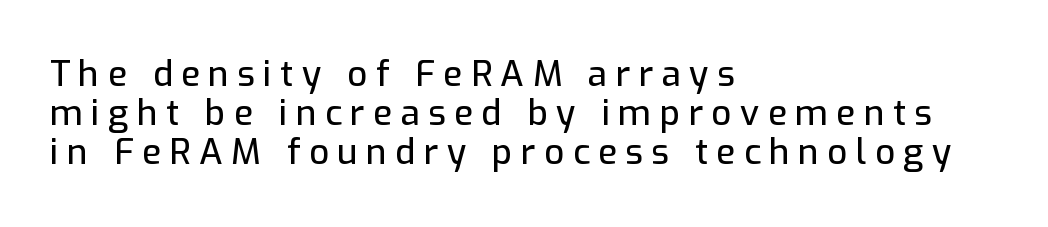
The image shows 35 px sans-serif type, upright; set left-aligned, tight line spacing (1.12x), unusually wide letter spacing (+0.24 em), not underlined; low stroke contrast and a medium x-height.
